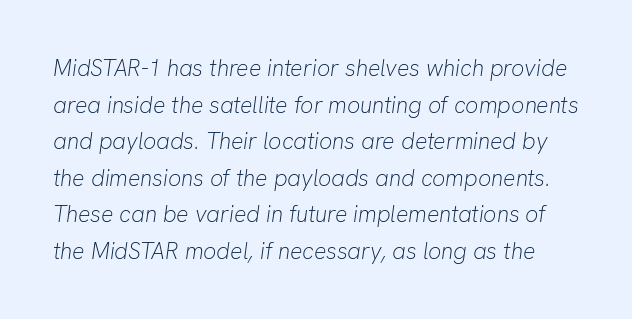
Q: Is the text bold? A: No.
Q: Is the text italic (slanted)? A: Yes, it leans right by about 8 degrees.
Q: Is the text underlined? A: No.
Q: Is the spacing between letters normal or unusually wide? A: Normal.
Q: Is the spacing between lines tight, normal or loose? A: Normal.
